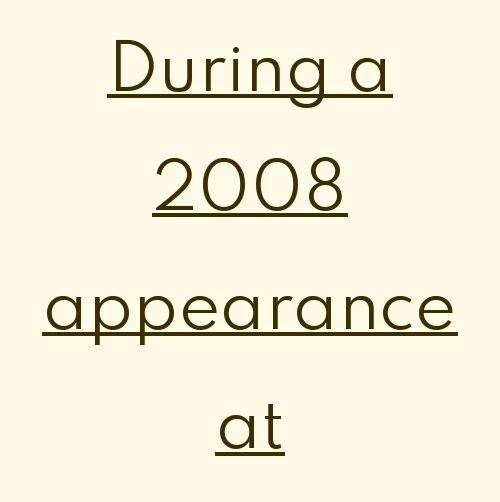
Q: Is the text bold? A: No.
Q: Is the text italic (slanted)? A: No, it is upright.
Q: Is the typeface a serif or a sans-serif typeface? A: Sans-serif.
Q: Is the text underlined? A: Yes.
Q: How is the paragraph aligned? A: Centered.
Q: Is the spacing between letters normal or unusually wide? A: Normal.
Q: Width (condensed, normal, or wide)? A: Normal.
Q: Stroke contrast? A: Low.
Q: x-height? A: Small.
Q: Monospaced? A: No.
